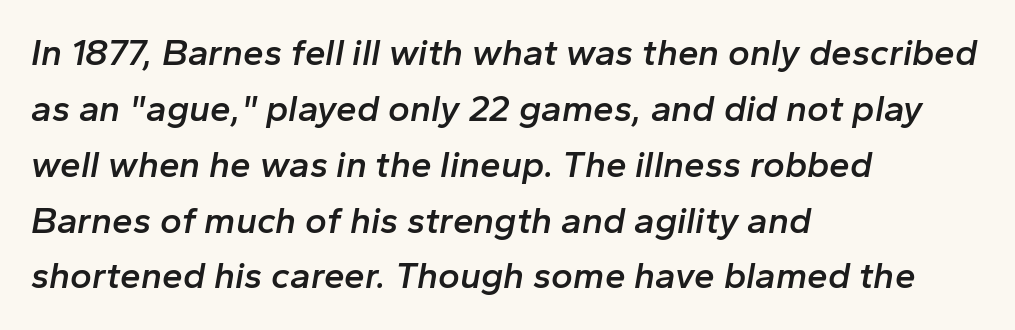
The image shows 37 px semibold type, italic (leaning right); set left-aligned, normal line spacing (1.51x), normal letter spacing, not underlined; low stroke contrast and a medium x-height.
